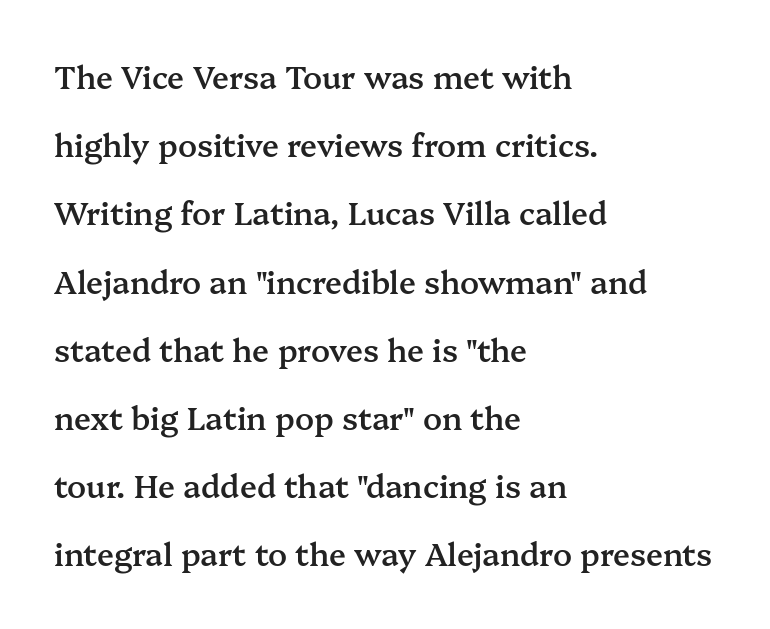
The image shows 31 px semibold serif type, upright; set left-aligned, loose line spacing (2.2x), normal letter spacing, not underlined; medium stroke contrast and a medium x-height.
